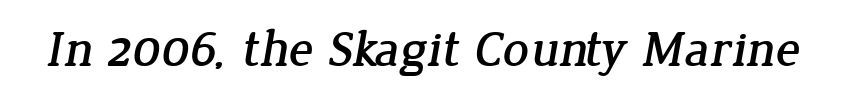
Q: Is the typeface a serif or a sans-serif typeface? A: Serif.
Q: Is the text underlined? A: No.
Q: Is the spacing between letters normal or unusually wide? A: Normal.
Q: Width (condensed, normal, or wide)? A: Normal.
Q: Stroke contrast? A: Low.
Q: x-height? A: Medium.
Q: Monospaced? A: No.
